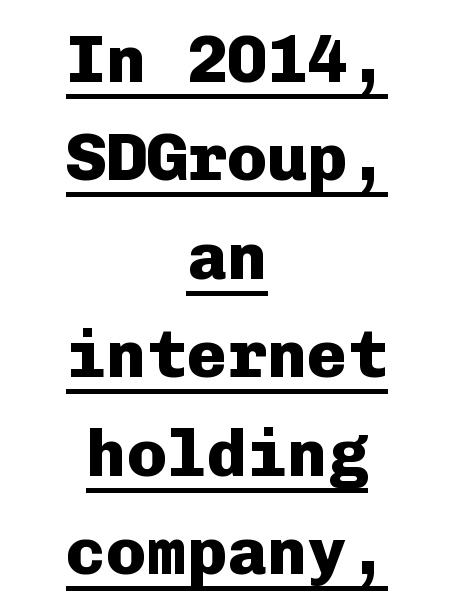
The image shows 67 px heavy sans-serif type, upright, monospaced; set centered, normal line spacing (1.47x), normal letter spacing, underlined; low stroke contrast and a medium x-height.
